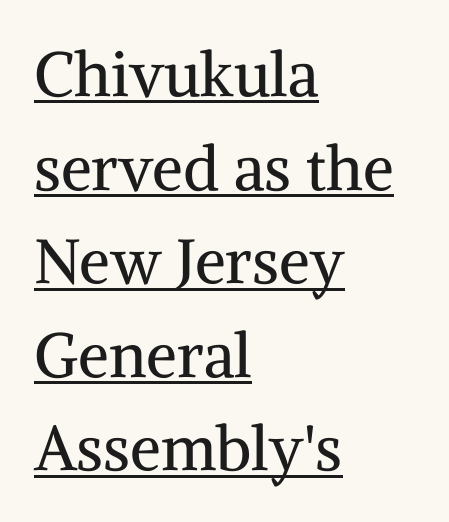
Spacing verdict: proportional, widths tailored to each character. Reading down the block, your eye returns to a fixed left position each line. This sample carries an underscore along the baseline area. These lines sit exactly where default settings would place them. Spacing between characters is what you'd get straight out of the box. Observe the serifs anchoring each vertical stroke in this sample.
